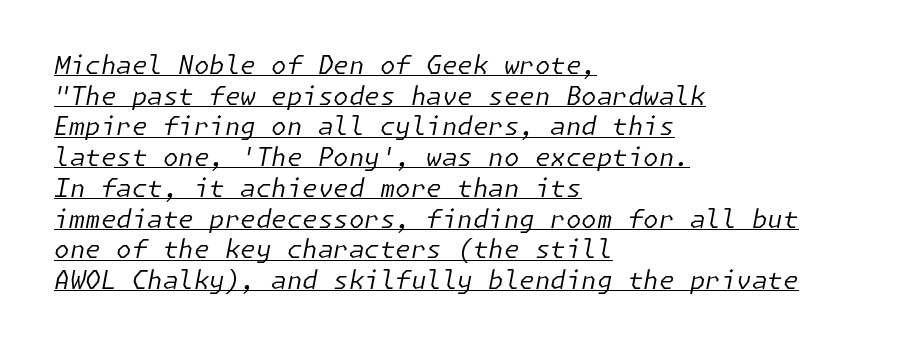
The lines are quadded left. The strokes carry an ordinary text weight at most. Quick note: italic. Tracking here is standard; glyphs follow each other at the usual distance. Decoration check: the copy is underlined.
